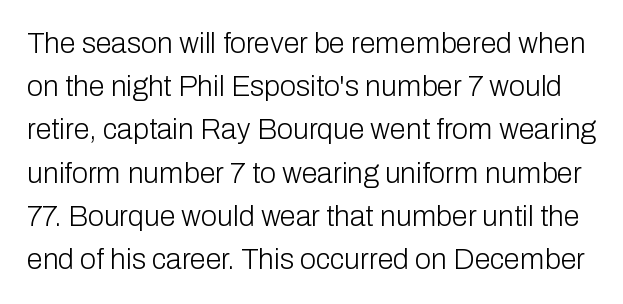
Q: Is the text bold? A: No.
Q: Is the text italic (slanted)? A: No, it is upright.
Q: Is the typeface a serif or a sans-serif typeface? A: Sans-serif.
Q: Is the text underlined? A: No.
Q: Is the spacing between letters normal or unusually wide? A: Normal.
Q: Is the spacing between lines tight, normal or loose? A: Normal.
Q: Width (condensed, normal, or wide)? A: Normal.
Q: Stroke contrast? A: Low.
Q: x-height? A: Medium.
Q: Monospaced? A: No.
